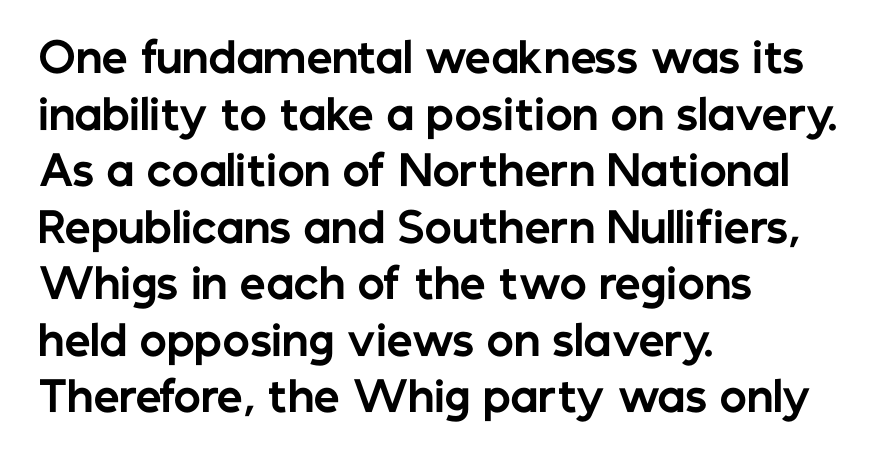
The image shows 41 px bold sans-serif type, upright; set left-aligned, normal line spacing (1.38x), normal letter spacing, not underlined; low stroke contrast and a medium x-height.
